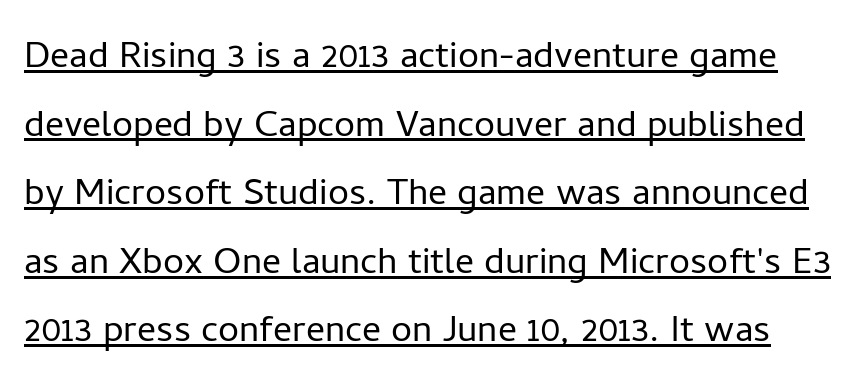
The image shows 47 px light sans-serif type, upright; set normal line spacing (1.46x), normal letter spacing, underlined; low stroke contrast and a medium x-height.
